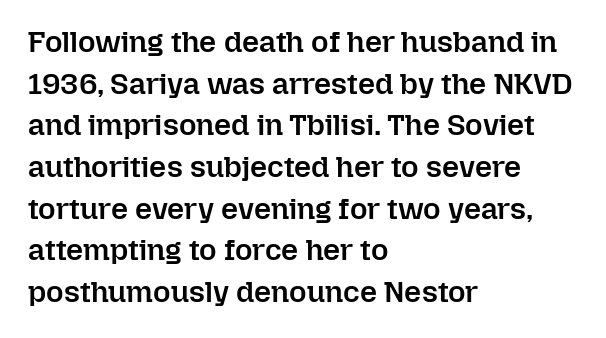
The image shows 30 px semibold type, upright; set left-aligned, normal line spacing (1.39x), normal letter spacing, not underlined; low stroke contrast and a medium x-height.
